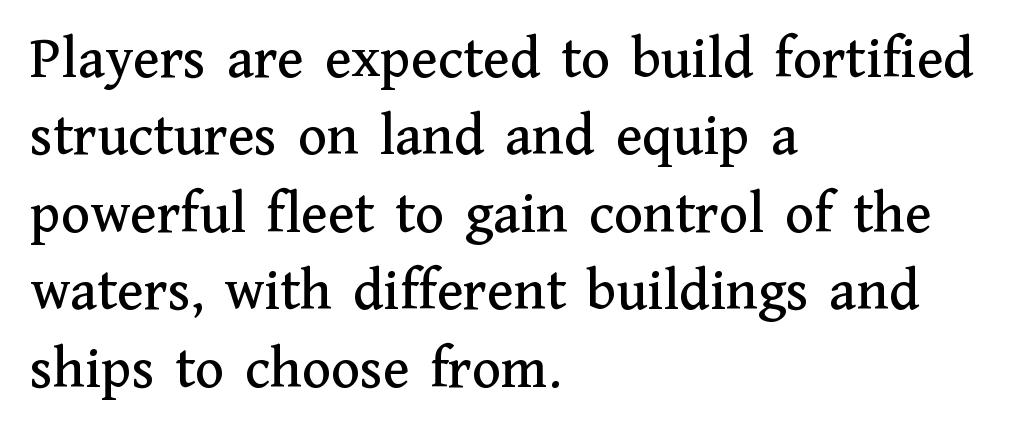
A typesetter would call this proportional, since set widths differ per character. Italic? Not at all — the glyphs are vertical. The letters carry serifs — small finishing strokes at the ends of their stems. The gap between lines stays unmarked. If you measured baseline to baseline, you'd find a middling distance.
